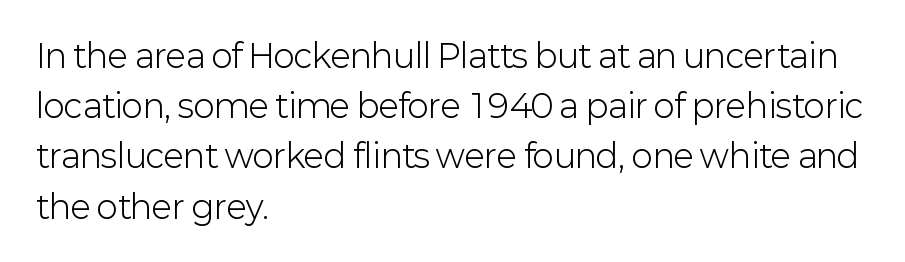
Q: Is the text bold? A: No.
Q: Is the text italic (slanted)? A: No, it is upright.
Q: Is the typeface a serif or a sans-serif typeface? A: Sans-serif.
Q: Is the text underlined? A: No.
Q: How is the paragraph aligned? A: Left-aligned.
Q: Is the spacing between letters normal or unusually wide? A: Normal.
Q: Is the spacing between lines tight, normal or loose? A: Normal.
Q: Width (condensed, normal, or wide)? A: Normal.
Q: Stroke contrast? A: Low.
Q: x-height? A: Medium.
Q: Monospaced? A: No.
